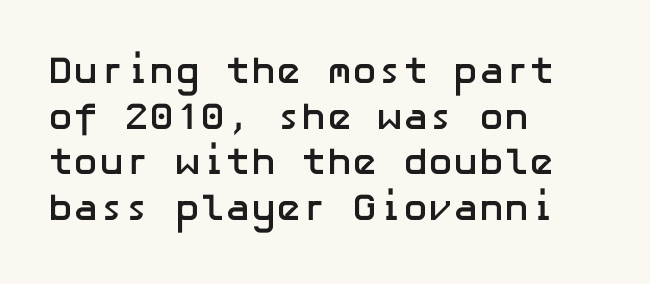
Check the space under the baseline: it is left empty. Nope, no serifs anywhere on these letters. Glyph-to-glyph distance matches everyday printed text. The specimen reads as upright at a glance. Strokes here are thick enough to call this a true bold.
